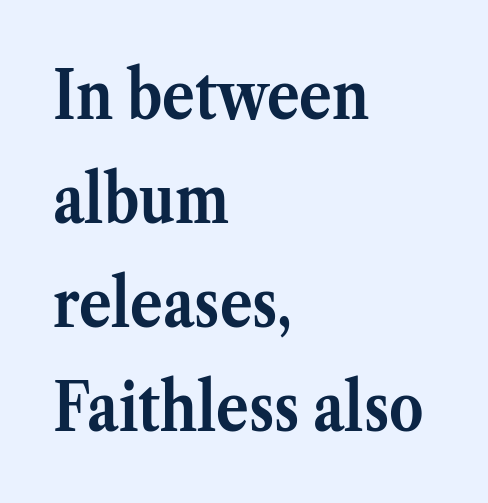
The image shows 68 px semibold serif type, upright; set left-aligned, normal line spacing (1.53x), normal letter spacing, not underlined; medium stroke contrast and a medium x-height.
